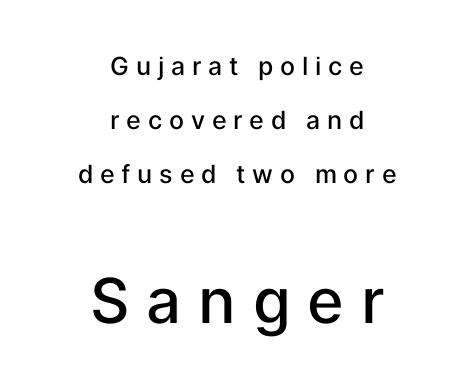
Reading down the column, the eye jumps a long way to each next line. On the weight axis this lands at semibold, roughly 600. The gap between lines stays unmarked. The characters display no serif detailing; their extremities are plain. Layout note: lines centered.
